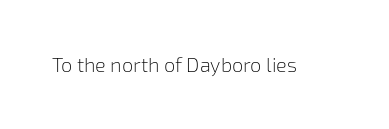
The image shows 20 px text type, upright; set normal letter spacing, not underlined.
